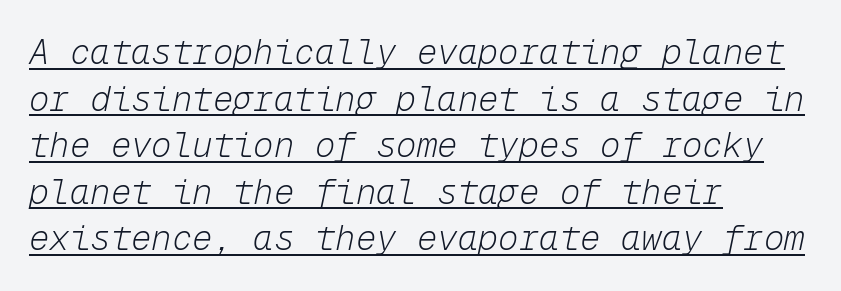
The image shows 34 px light type, italic (leaning right), monospaced; set left-aligned, normal line spacing (1.37x), normal letter spacing, underlined; low stroke contrast and a medium x-height.
